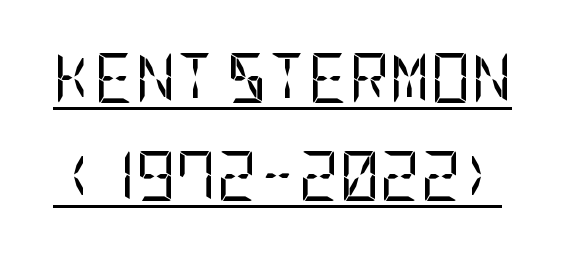
{"serif": "no", "italic": "no", "bold": "no", "weight": "regular", "width": "condensed", "stroke_contrast": "low", "x_height": "large", "underline": "yes", "line_spacing": "loose", "line_spacing_ratio": 1.96, "letter_spacing": "normal", "letter_spacing_em": 0.0, "glyph_px": 50}
